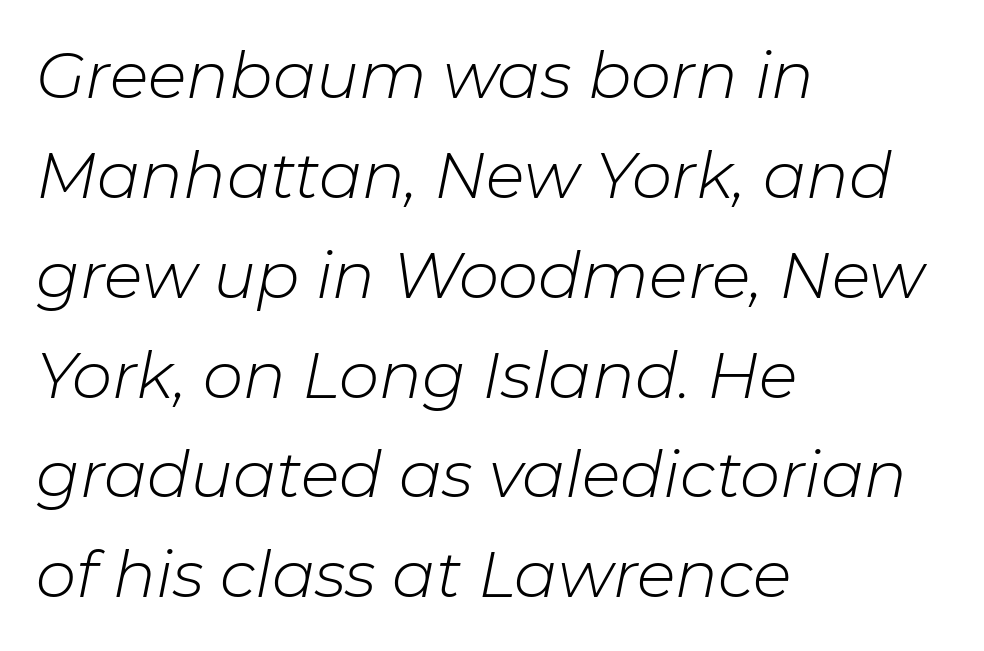
Q: Is the text bold? A: No.
Q: Is the text italic (slanted)? A: Yes, it leans right by about 11 degrees.
Q: Is the text underlined? A: No.
Q: How is the paragraph aligned? A: Left-aligned.
Q: Is the spacing between letters normal or unusually wide? A: Normal.
Q: Is the spacing between lines tight, normal or loose? A: Normal.
Q: Width (condensed, normal, or wide)? A: Normal.
Q: Stroke contrast? A: Low.
Q: x-height? A: Medium.
Q: Monospaced? A: No.
